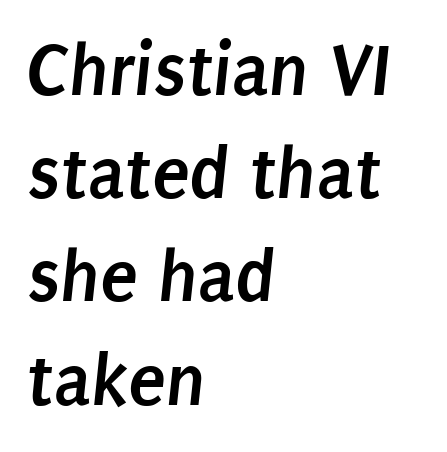
{"serif": "no", "bold": "yes", "weight": "semibold", "width": "condensed", "stroke_contrast": "low", "x_height": "large", "monospaced": "no", "underline": "no", "align": "left", "line_spacing": "normal", "line_spacing_ratio": 1.34, "letter_spacing": "normal", "letter_spacing_em": 0.0, "glyph_px": 77}
